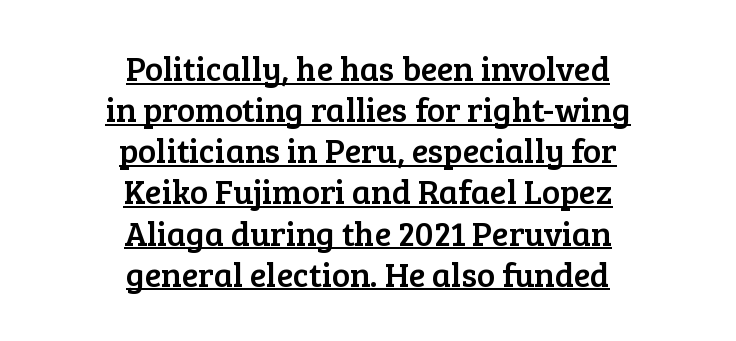
Q: Is the text italic (slanted)? A: No, it is upright.
Q: Is the typeface a serif or a sans-serif typeface? A: Serif.
Q: Is the text underlined? A: Yes.
Q: How is the paragraph aligned? A: Centered.
Q: Is the spacing between letters normal or unusually wide? A: Normal.
Q: Width (condensed, normal, or wide)? A: Normal.
Q: Stroke contrast? A: Low.
Q: x-height? A: Medium.
Q: Monospaced? A: No.
